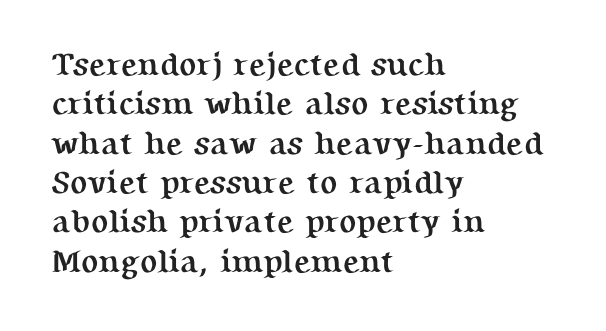
Q: Is the text bold? A: Yes.
Q: Is the text italic (slanted)? A: No, it is upright.
Q: Is the typeface a serif or a sans-serif typeface? A: Serif.
Q: Is the text underlined? A: No.
Q: How is the paragraph aligned? A: Left-aligned.
Q: Is the spacing between letters normal or unusually wide? A: Normal.
Q: Width (condensed, normal, or wide)? A: Normal.
Q: Stroke contrast? A: Medium.
Q: x-height? A: Medium.
Q: Monospaced? A: No.
